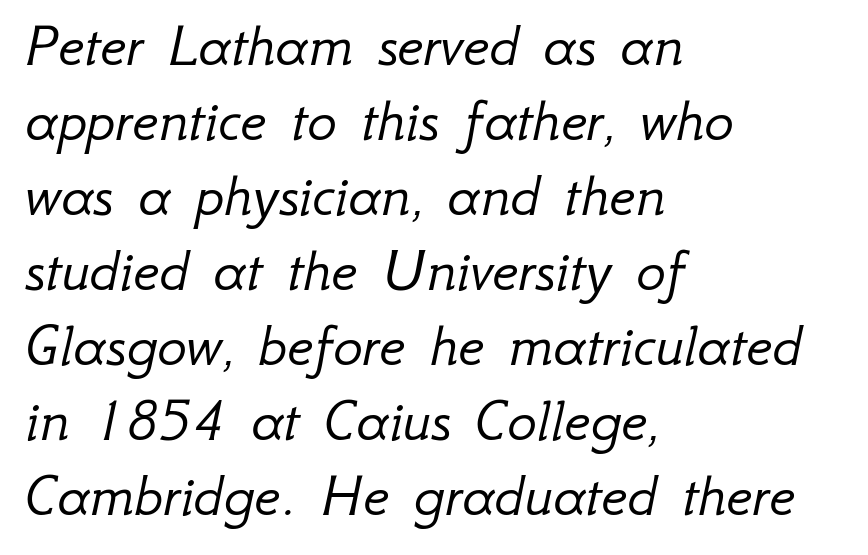
{"italic": "yes", "lean": "right", "slant_degrees": 12, "bold": "no", "weight": "light", "width": "normal", "stroke_contrast": "low", "x_height": "small", "monospaced": "no", "underline": "no", "align": "left", "line_spacing_ratio": 1.21, "letter_spacing": "normal", "letter_spacing_em": 0.0, "glyph_px": 62}
